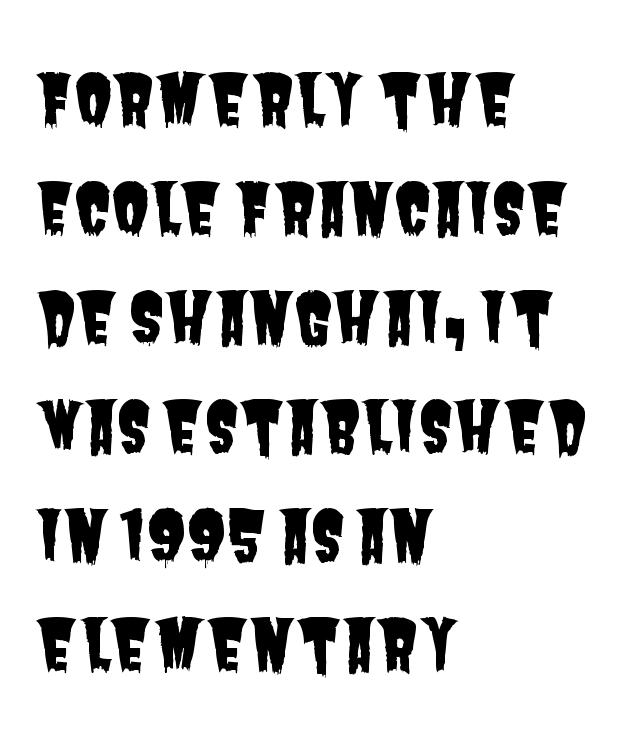
Q: Is the typeface a serif or a sans-serif typeface? A: Sans-serif.
Q: Is the text underlined? A: No.
Q: How is the paragraph aligned? A: Left-aligned.
Q: Is the spacing between letters normal or unusually wide? A: Normal.
Q: Is the spacing between lines tight, normal or loose? A: Normal.
Q: Width (condensed, normal, or wide)? A: Condensed.
Q: Stroke contrast? A: Low.
Q: x-height? A: Large.
Q: Monospaced? A: No.
